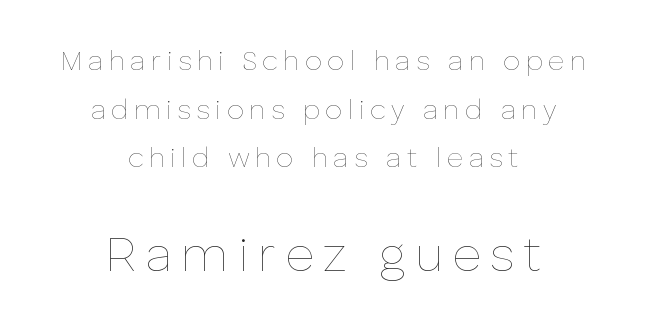
Q: Is the text bold? A: No.
Q: Is the text italic (slanted)? A: No, it is upright.
Q: Is the text underlined? A: No.
Q: How is the paragraph aligned? A: Centered.
Q: Which block of text is set in a larger size, the first (top) or the second (bottom)? A: The second (bottom) one.
Q: Width (condensed, normal, or wide)? A: Normal.
Q: Stroke contrast? A: Low.
Q: x-height? A: Medium.
Q: Monospaced? A: No.
